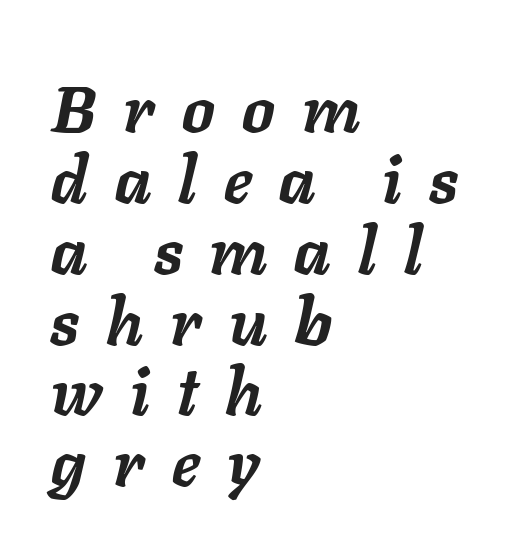
{"italic": "yes", "lean": "right", "slant_degrees": 11, "bold": "yes", "weight": "semibold", "width": "normal", "stroke_contrast": "low", "x_height": "medium", "monospaced": "no", "underline": "no", "align": "left", "line_spacing": "tight", "line_spacing_ratio": 1.09, "letter_spacing": "wide", "letter_spacing_em": 0.42, "glyph_px": 65}
